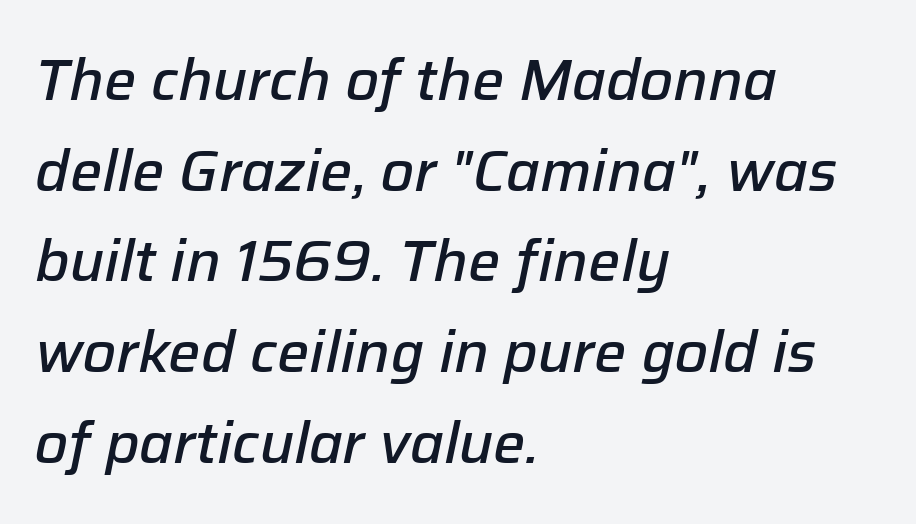
The image shows 57 px semibold type, italic (leaning right); set left-aligned, normal line spacing (1.59x), normal letter spacing, not underlined; low stroke contrast and a medium x-height.
